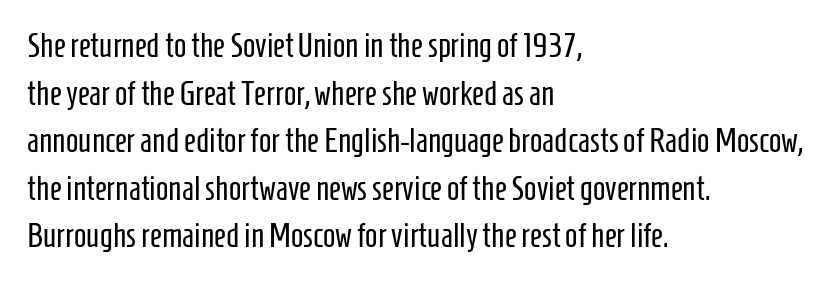
{"serif": "no", "italic": "no", "bold": "no", "weight": "regular", "width": "condensed", "stroke_contrast": "low", "x_height": "medium", "monospaced": "no", "underline": "no", "align": "left", "line_spacing": "normal", "line_spacing_ratio": 1.44, "letter_spacing": "normal", "letter_spacing_em": 0.0, "glyph_px": 33}
